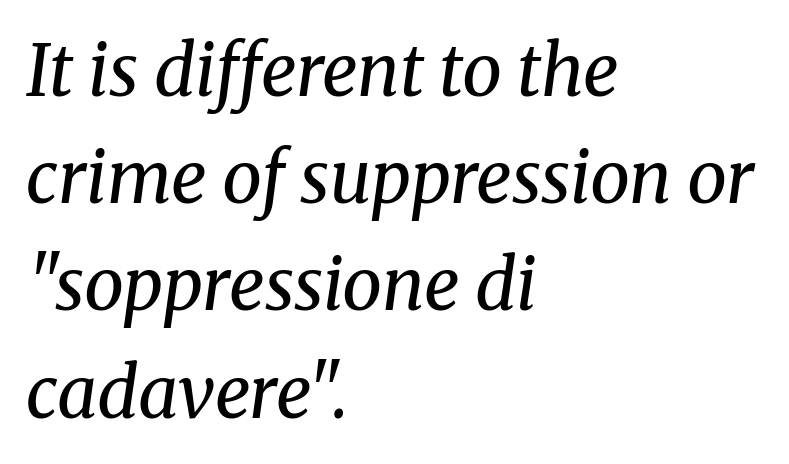
{"serif": "yes", "italic": "yes", "lean": "right", "slant_degrees": 8, "bold": "no", "weight": "regular", "width": "normal", "stroke_contrast": "medium", "x_height": "medium", "monospaced": "no", "underline": "no", "align": "left", "line_spacing": "normal", "line_spacing_ratio": 1.51, "letter_spacing": "normal", "letter_spacing_em": 0.0, "glyph_px": 71}
